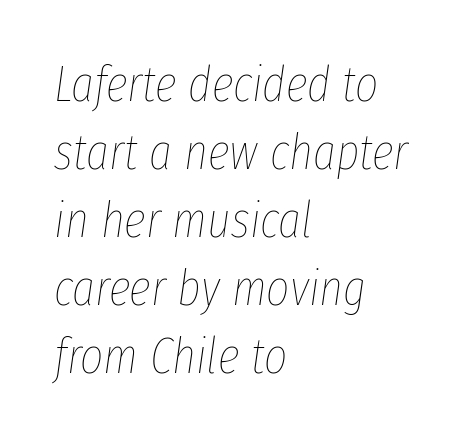
Q: Is the text bold? A: No.
Q: Is the text italic (slanted)? A: Yes, it leans right by about 8 degrees.
Q: Is the text underlined? A: No.
Q: How is the paragraph aligned? A: Left-aligned.
Q: Is the spacing between letters normal or unusually wide? A: Normal.
Q: Is the spacing between lines tight, normal or loose? A: Normal.
Q: Width (condensed, normal, or wide)? A: Condensed.
Q: Stroke contrast? A: Low.
Q: x-height? A: Medium.
Q: Monospaced? A: No.
